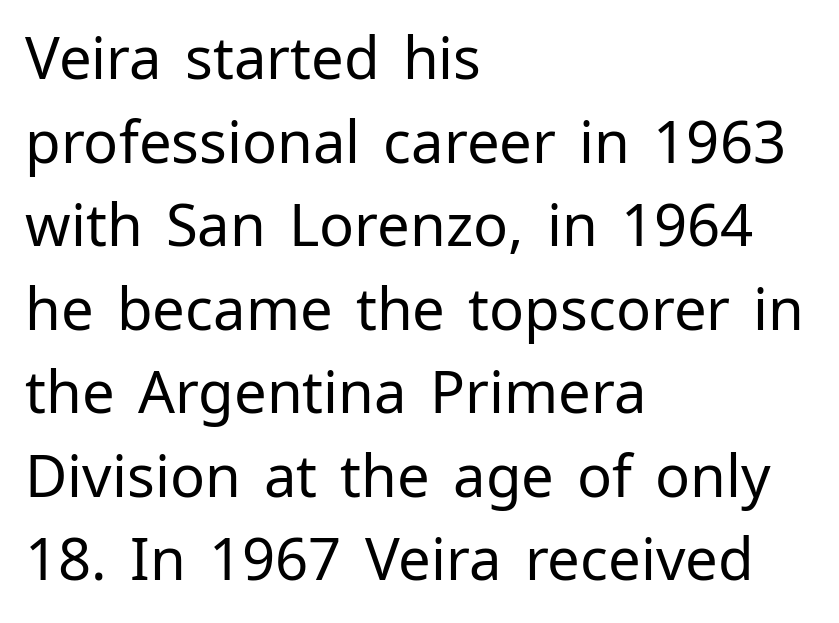
Evenly set lines give the paragraph a standard silhouette. A clean baseline with only descenders dipping below it. Character widths vary here, with narrow letters taking less room than wide ones. The font is comparable to plain body text, perhaps lighter. The rendering anchors every line to the left-hand side.
